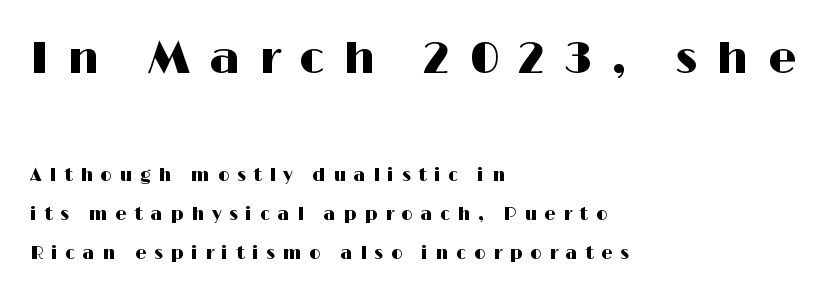
The font's upright variant was chosen for this text. Descenders hang freely into open space. The face used here is proportionally spaced, like ordinary book or web type. Students, note that the glyphs here are deliberately spaced far apart. The designer dialed line spacing up above the default.
